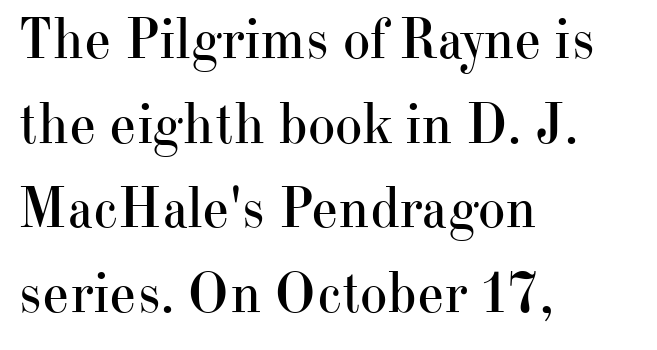
Typeset ragged right — the left edge is the straight one. The font family rendered here belongs to the serif group. Vertically, the passage feels balanced, rows spaced as you'd expect. Each row of text sits above clean, open space. Between one letter and the next there's only the usual sliver of space. It's the straight-up-and-down kind of type.
